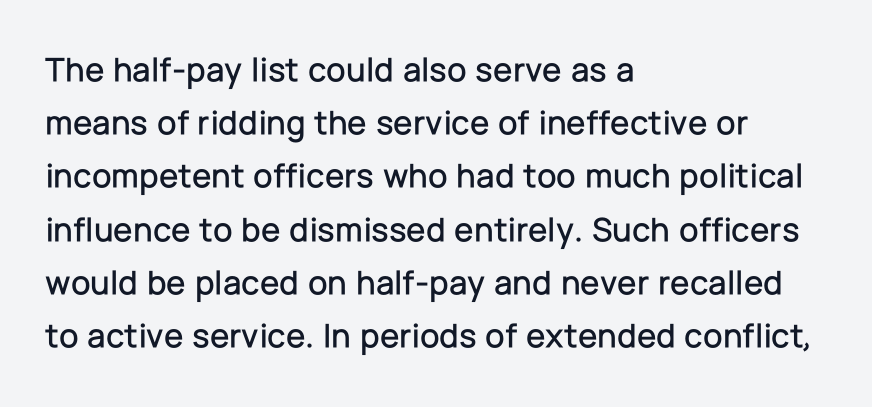
Q: Is the text italic (slanted)? A: No, it is upright.
Q: Is the typeface a serif or a sans-serif typeface? A: Sans-serif.
Q: Is the text underlined? A: No.
Q: How is the paragraph aligned? A: Left-aligned.
Q: Is the spacing between letters normal or unusually wide? A: Normal.
Q: Is the spacing between lines tight, normal or loose? A: Normal.
Q: Width (condensed, normal, or wide)? A: Normal.
Q: Stroke contrast? A: Low.
Q: x-height? A: Medium.
Q: Monospaced? A: No.
